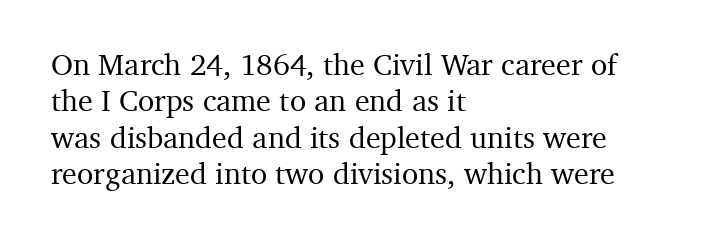
The image shows 30 px serif type, upright; set left-aligned, line spacing 1.21x, normal letter spacing, not underlined; medium stroke contrast and a medium x-height.
